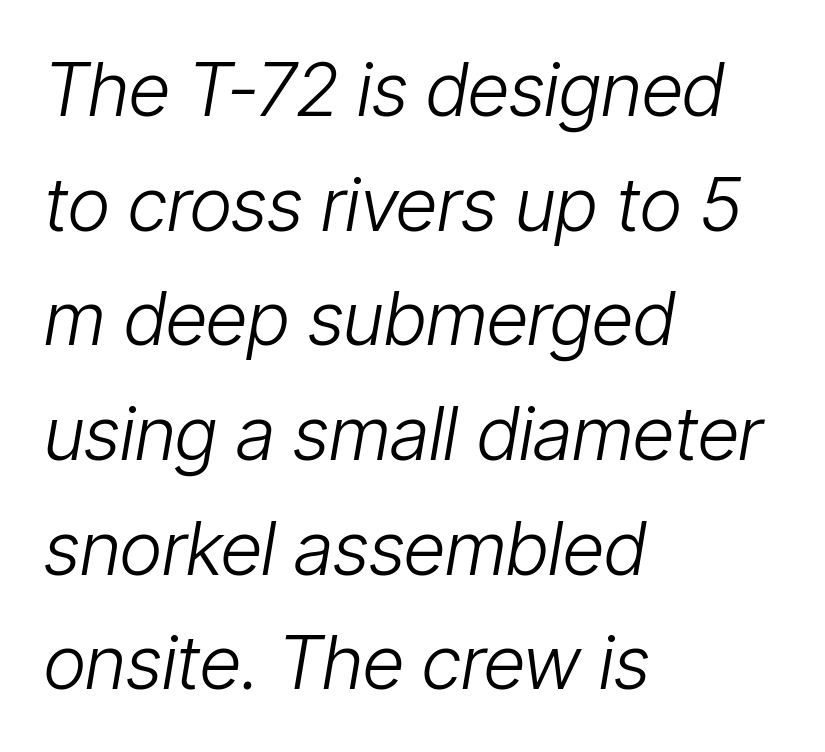
{"italic": "yes", "lean": "right", "slant_degrees": 9, "bold": "no", "weight": "light", "width": "condensed", "stroke_contrast": "low", "x_height": "medium", "monospaced": "no", "underline": "no", "align": "left", "line_spacing": "normal", "line_spacing_ratio": 1.55, "letter_spacing": "normal", "letter_spacing_em": 0.0, "glyph_px": 74}
